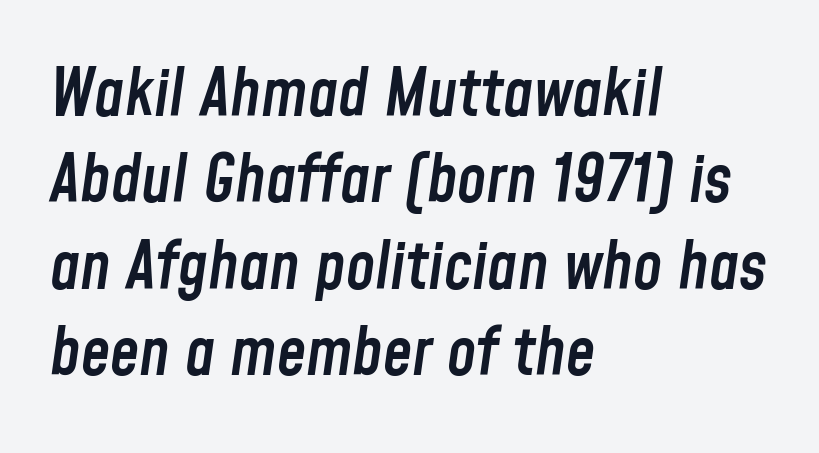
The image shows 66 px semibold, condensed type, italic (leaning right); set left-aligned, normal line spacing (1.31x), normal letter spacing, not underlined; low stroke contrast and a medium x-height.
